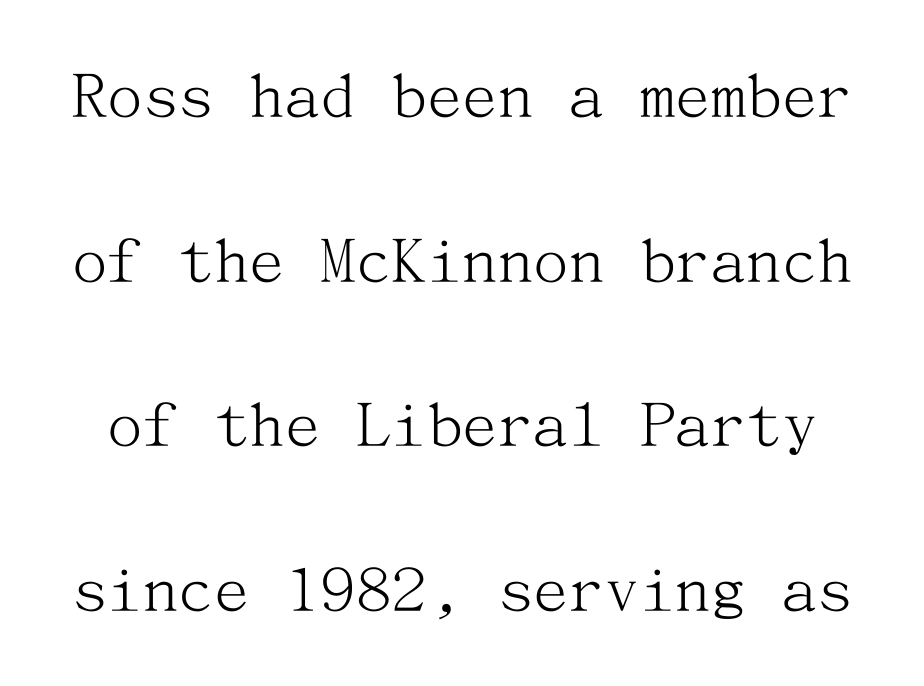
The typeface chosen for these lines features serifs. How are the letters spaced? Ordinarily, with no added tracking. If you measured baseline to baseline, you'd find a long distance. Quick note: not italic, upright. The weight would be labelled regular, book, light, or lighter still. The words here are not underlined.
